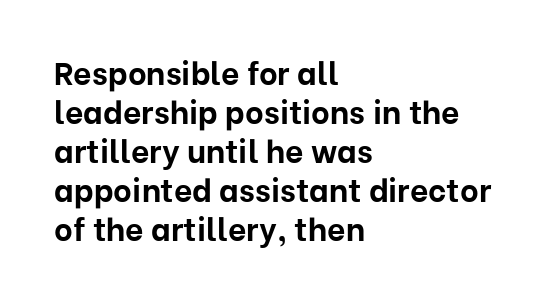
The image shows 32 px bold sans-serif type, upright; set left-aligned, line spacing 1.22x, normal letter spacing, not underlined; low stroke contrast and a medium x-height.
